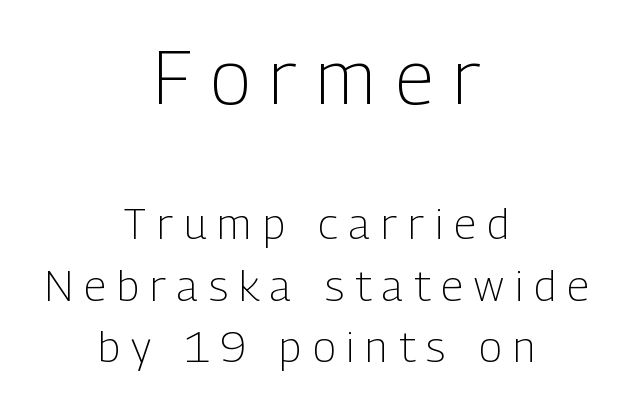
Q: Is the text bold? A: No.
Q: Is the text italic (slanted)? A: No, it is upright.
Q: Is the typeface a serif or a sans-serif typeface? A: Sans-serif.
Q: Is the text underlined? A: No.
Q: How is the paragraph aligned? A: Centered.
Q: Is the spacing between letters normal or unusually wide? A: Unusually wide.
Q: Is the spacing between lines tight, normal or loose? A: Normal.
Q: Which block of text is set in a larger size, the first (top) or the second (bottom)? A: The first (top) one.
Q: Width (condensed, normal, or wide)? A: Condensed.
Q: Stroke contrast? A: Low.
Q: x-height? A: Medium.
Q: Monospaced? A: No.
